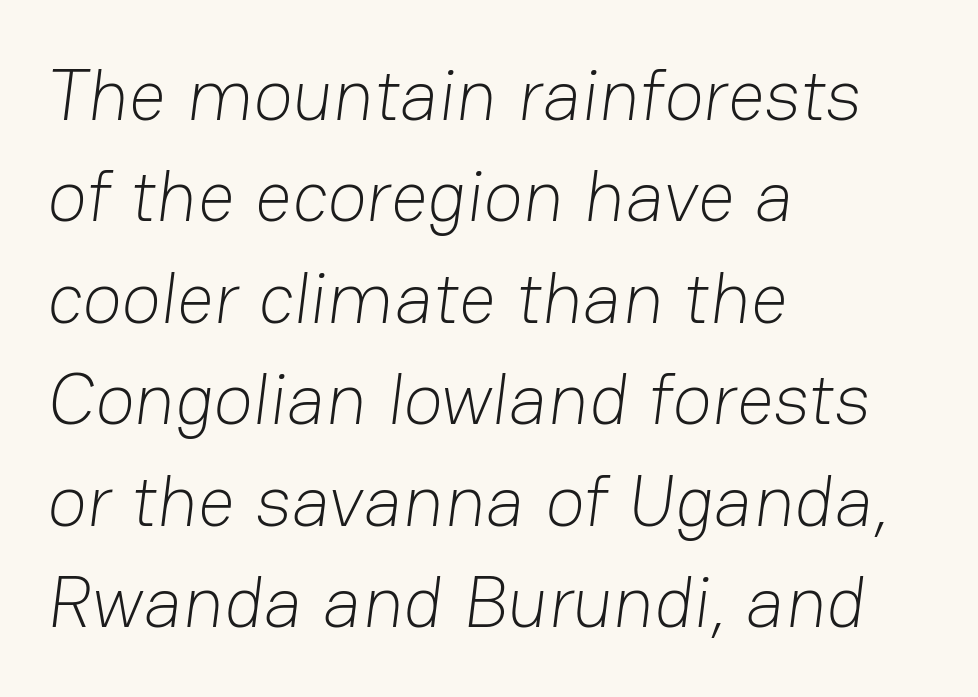
{"serif": "no", "bold": "no", "weight": "light", "width": "normal", "stroke_contrast": "low", "x_height": "medium", "monospaced": "no", "underline": "no", "align": "left", "line_spacing": "normal", "line_spacing_ratio": 1.39, "letter_spacing": "normal", "letter_spacing_em": 0.0, "glyph_px": 73}
